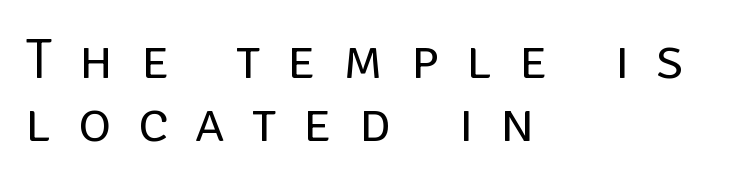
The image shows 56 px regular-weight sans-serif type, upright; set left-aligned, tight line spacing (1.12x), unusually wide letter spacing (+0.49 em), not underlined; low stroke contrast and a large x-height.
